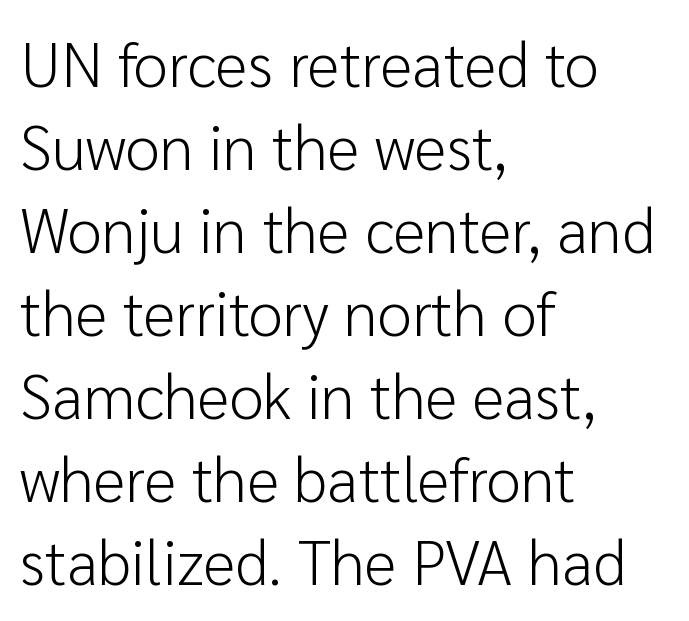
Quick note: not italic, upright. Any mark beneath the type? The region is blank. Stem width sits at or under what a default text font uses. You could not count columns in this text — the font is proportionally spaced. The compositor pushed each line to the left boundary.
